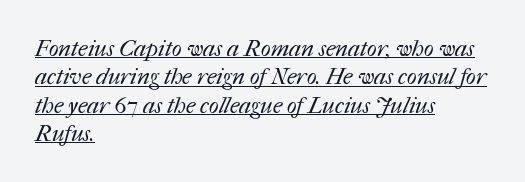
The passage is arranged the way most books set body copy — flush left. What stands out about the letter spacing? Nothing — it is the standard amount. This is underlined copy, the kind a proofreader might mark for attention. Vertical stems look standard width or narrower in stroke.
